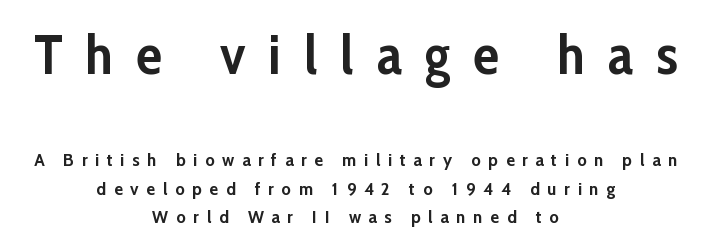
{"serif": "no", "italic": "no", "bold": "yes", "weight": "semibold", "width": "normal", "stroke_contrast": "low", "x_height": "medium", "monospaced": "no", "underline": "no", "align": "center", "line_spacing": "normal", "line_spacing_ratio": 1.56, "letter_spacing": "wide", "letter_spacing_em": 0.43, "larger_block": "first", "size_ratio": 3.0, "glyph_px": 54}
